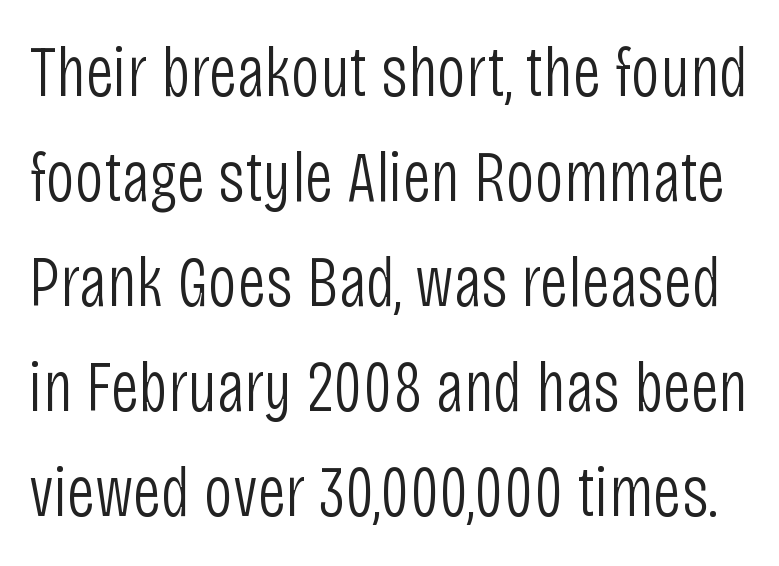
The image shows 72 px light, condensed sans-serif type, upright; set normal line spacing (1.46x), normal letter spacing, not underlined; low stroke contrast and a large x-height.
